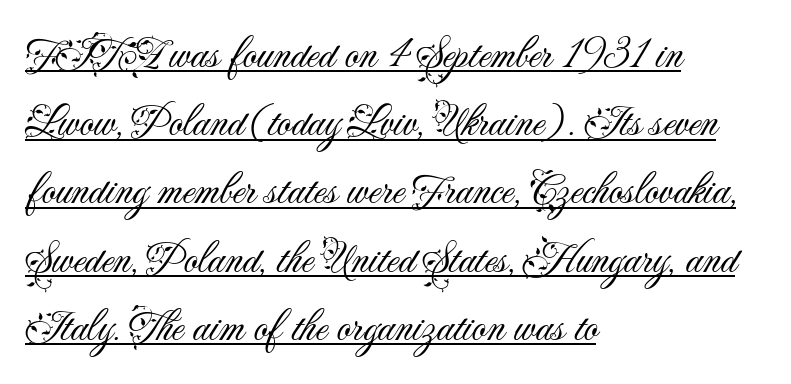
Heft: none added — not bold. The face used here is proportionally spaced, like ordinary book or web type. You can tell from the bare stems that sans-serif type was used. Teacher's note: observe the even left margin — that is flush-left alignment. Emphasis is given by a line drawn under the lettering. Baseline-to-baseline distance is the conventional proportion of letter height.
